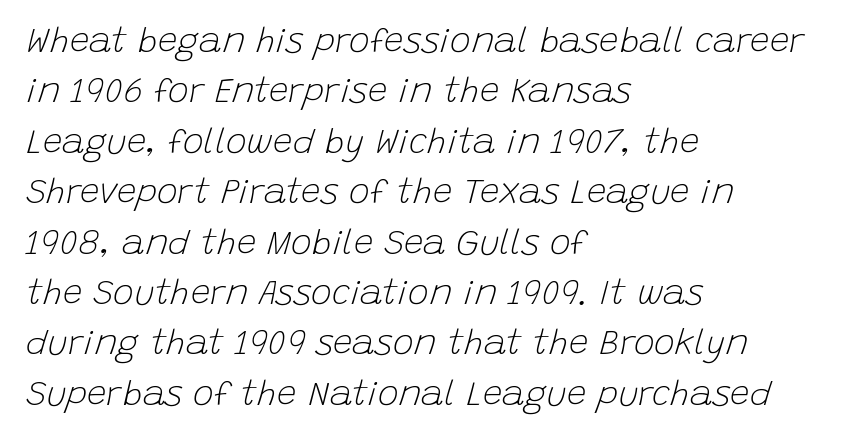
{"italic": "yes", "lean": "right", "slant_degrees": 15, "bold": "no", "weight": "light", "width": "normal", "stroke_contrast": "low", "x_height": "large", "monospaced": "no", "underline": "no", "align": "left", "line_spacing": "normal", "line_spacing_ratio": 1.44, "letter_spacing": "normal", "letter_spacing_em": 0.0, "glyph_px": 35}
